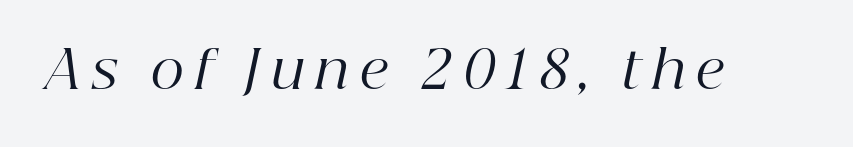
Q: Is the text bold? A: No.
Q: Is the text italic (slanted)? A: Yes, it leans right by about 12 degrees.
Q: Is the typeface a serif or a sans-serif typeface? A: Serif.
Q: Is the text underlined? A: No.
Q: Is the spacing between letters normal or unusually wide? A: Unusually wide.
Q: Width (condensed, normal, or wide)? A: Normal.
Q: Stroke contrast? A: High.
Q: x-height? A: Medium.
Q: Monospaced? A: No.
